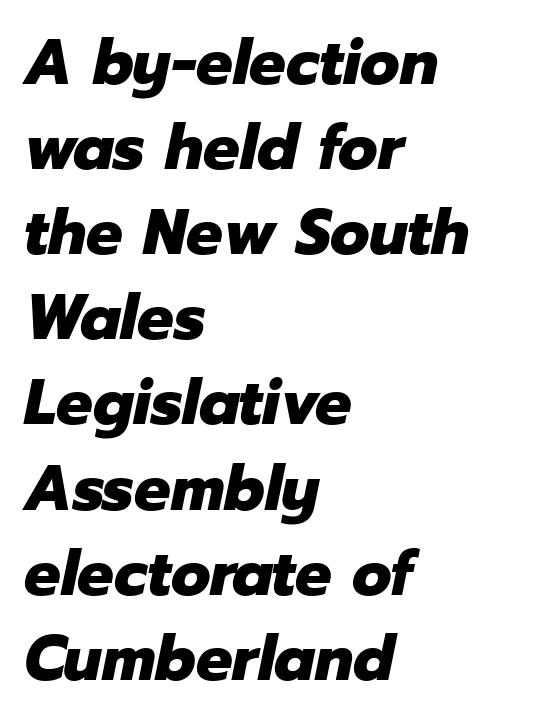
Q: Is the text bold? A: Yes.
Q: Is the text italic (slanted)? A: Yes, it leans right by about 12 degrees.
Q: Is the text underlined? A: No.
Q: How is the paragraph aligned? A: Left-aligned.
Q: Is the spacing between letters normal or unusually wide? A: Normal.
Q: Is the spacing between lines tight, normal or loose? A: Normal.
Q: Width (condensed, normal, or wide)? A: Normal.
Q: Stroke contrast? A: Low.
Q: x-height? A: Medium.
Q: Monospaced? A: No.
